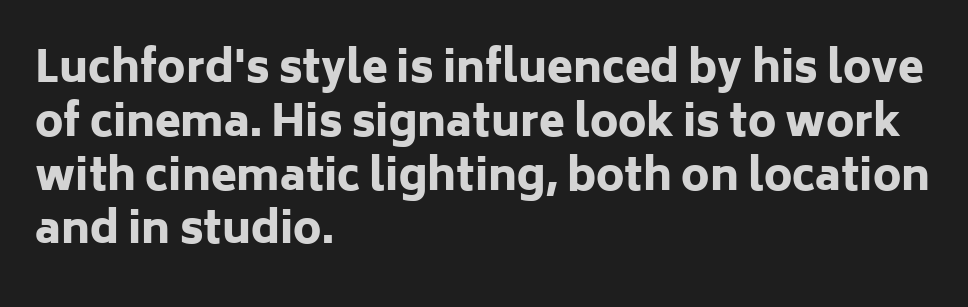
{"serif": "no", "italic": "no", "bold": "yes", "weight": "heavy", "width": "normal", "stroke_contrast": "low", "x_height": "medium", "monospaced": "no", "underline": "no", "align": "left", "line_spacing": "normal", "line_spacing_ratio": 1.28, "letter_spacing": "normal", "letter_spacing_em": 0.0, "glyph_px": 42}
